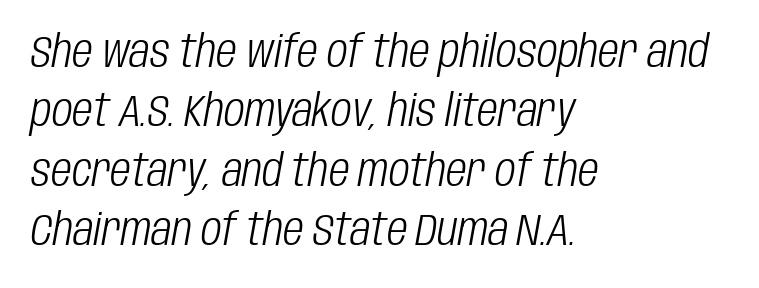
The image shows 45 px light, condensed type, italic (leaning right); set left-aligned, normal line spacing (1.32x), normal letter spacing, not underlined; low stroke contrast and a large x-height.
